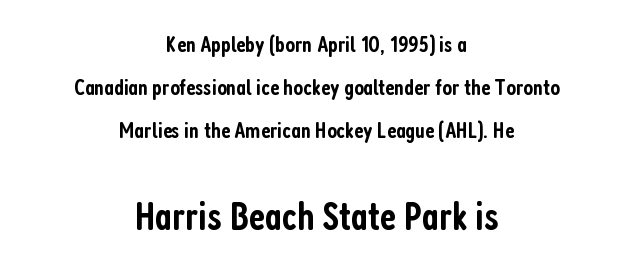
Weight check: semibold — heavier than regular, not quite bold. This rendering features lettering with no underline. Default kerning and tracking; the words read as compact shapes. These lines were composed using upright roman letters.
